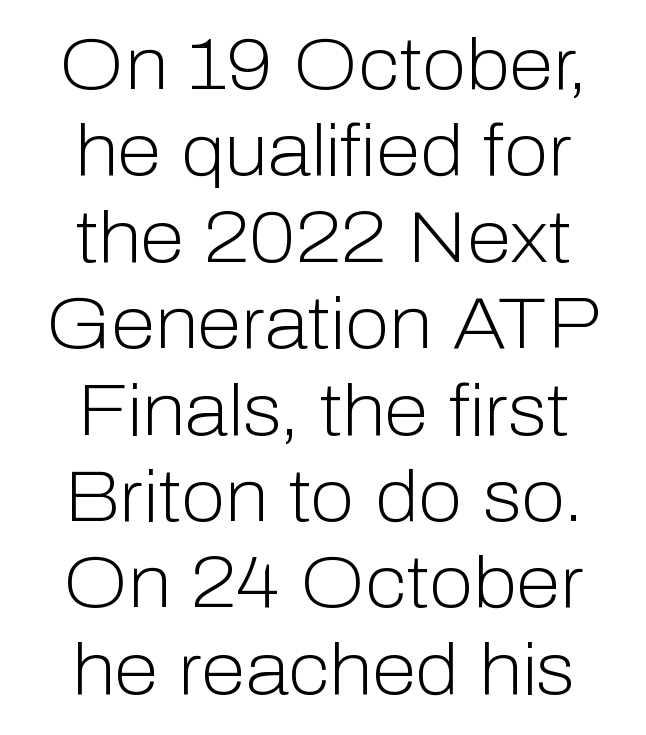
Every row of glyphs is offset so its center matches the block's center. Quick note: underline off. You could not count columns in this text — the font is proportionally spaced. Weight: not bold — regular or lighter.
